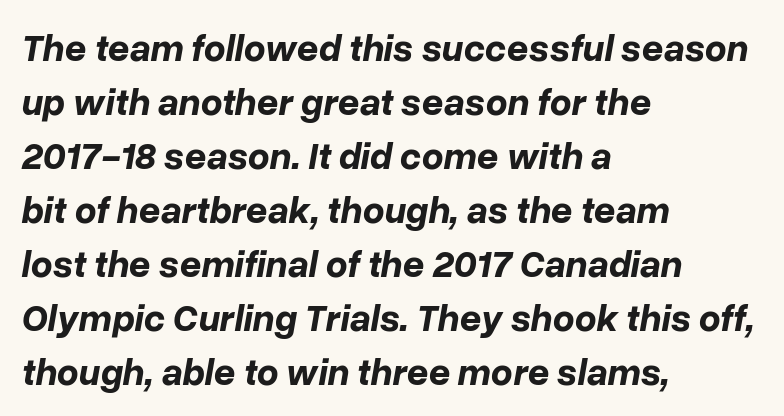
Heavy, bold letterforms. Leading: standard. The zone under the glyphs is completely vacant. Tracking value appears to be zero — textbook default spacing. The lines in this sample share a left origin and differ only in where they stop. These lines are rendered in a variable-pitch font.
